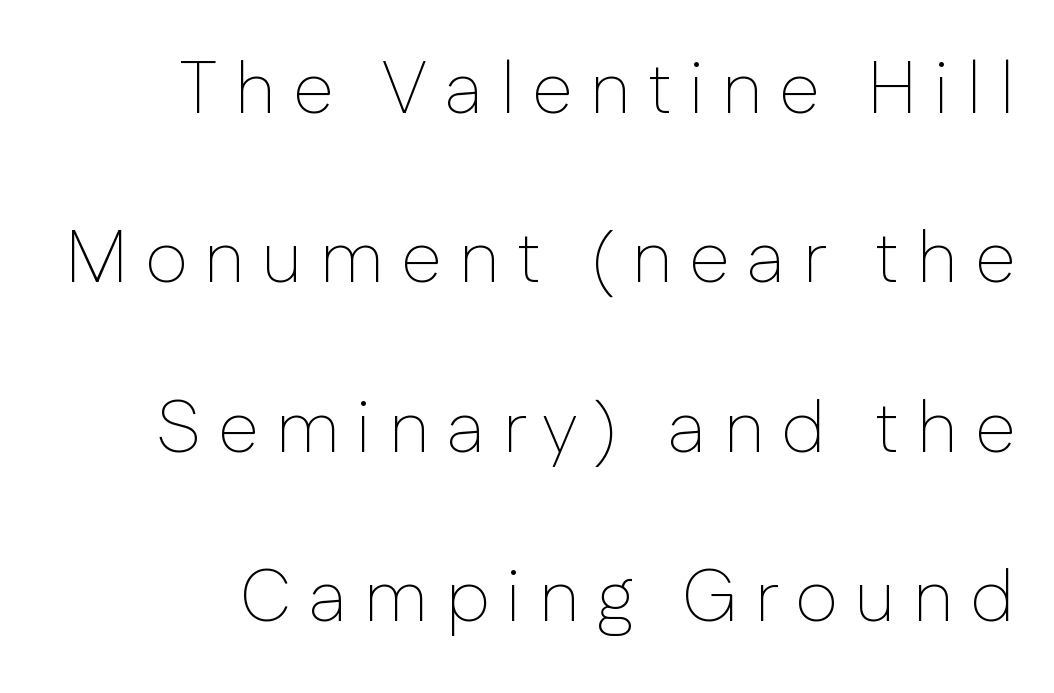
This sample has the flowing, uneven cadence of proportional lettering. The typesetting does not lean heavy: it is not bold. A roman cut, with each character standing at attention. The specimen omits any rule beneath the text block's lines. Airy leading. Unlike a traditional serif, this face leaves its strokes unadorned.
